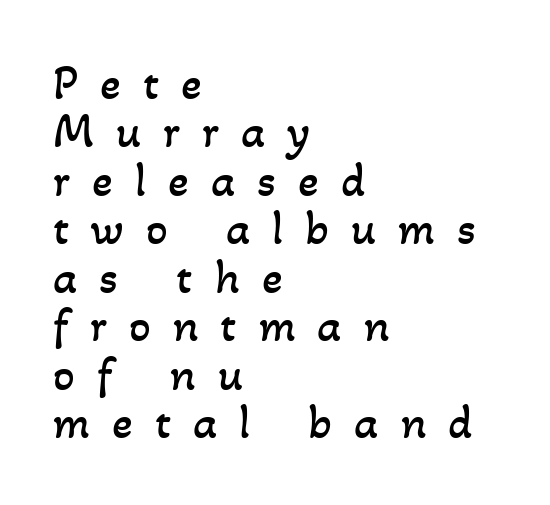
The image shows 48 px regular-weight type; set left-aligned, tight line spacing (1.01x), unusually wide letter spacing (+0.46 em), not underlined; low stroke contrast and a small x-height.
